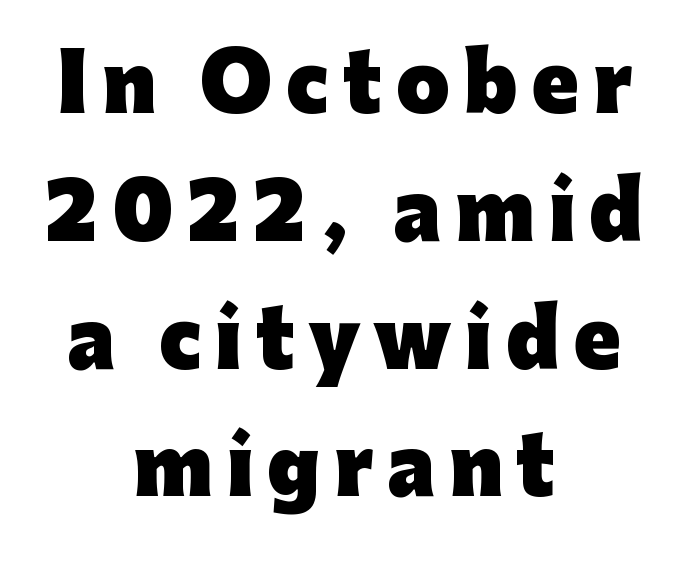
{"serif": "no", "italic": "no", "bold": "yes", "weight": "heavy", "width": "normal", "stroke_contrast": "low", "x_height": "medium", "monospaced": "no", "underline": "no", "align": "center", "line_spacing": "normal", "line_spacing_ratio": 1.66, "glyph_px": 77}
